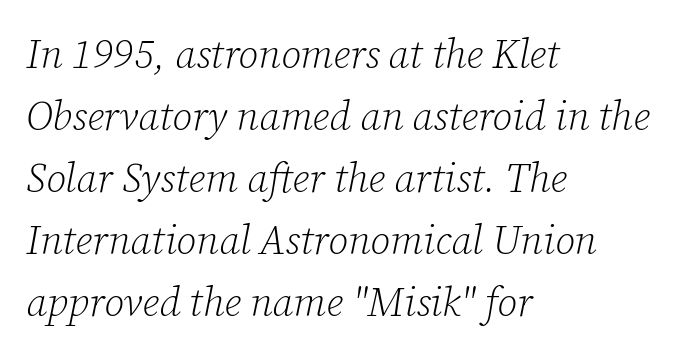
{"serif": "yes", "italic": "yes", "lean": "right", "slant_degrees": 12, "bold": "no", "weight": "light", "width": "normal", "stroke_contrast": "low", "x_height": "medium", "monospaced": "no", "underline": "no", "align": "left", "line_spacing": "normal", "line_spacing_ratio": 1.55, "letter_spacing": "normal", "letter_spacing_em": 0.0, "glyph_px": 40}
